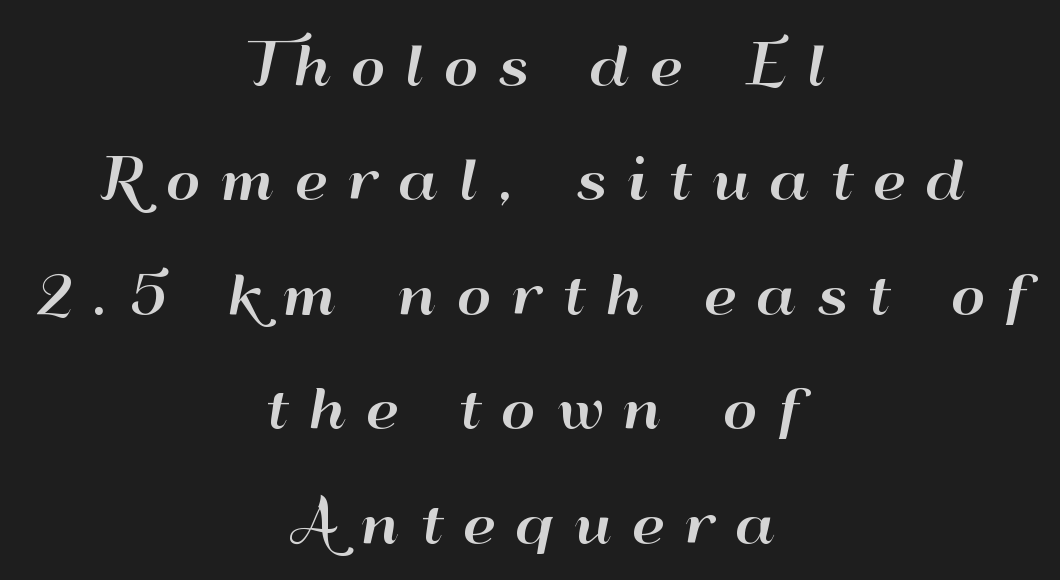
Q: Is the text italic (slanted)? A: Yes.
Q: Is the typeface a serif or a sans-serif typeface? A: Sans-serif.
Q: Is the text underlined? A: No.
Q: How is the paragraph aligned? A: Centered.
Q: Is the spacing between letters normal or unusually wide? A: Unusually wide.
Q: Is the spacing between lines tight, normal or loose? A: Loose.
Q: Width (condensed, normal, or wide)? A: Wide.
Q: Stroke contrast? A: High.
Q: x-height? A: Small.
Q: Monospaced? A: No.
